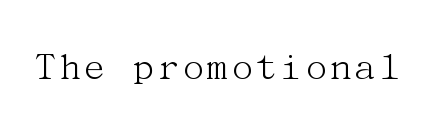
Characters follow at the spacing the type designer built in. The typography opts for an upright posture over an oblique one. Lines of text with bare space underneath. Weight: in the light-to-regular range.
